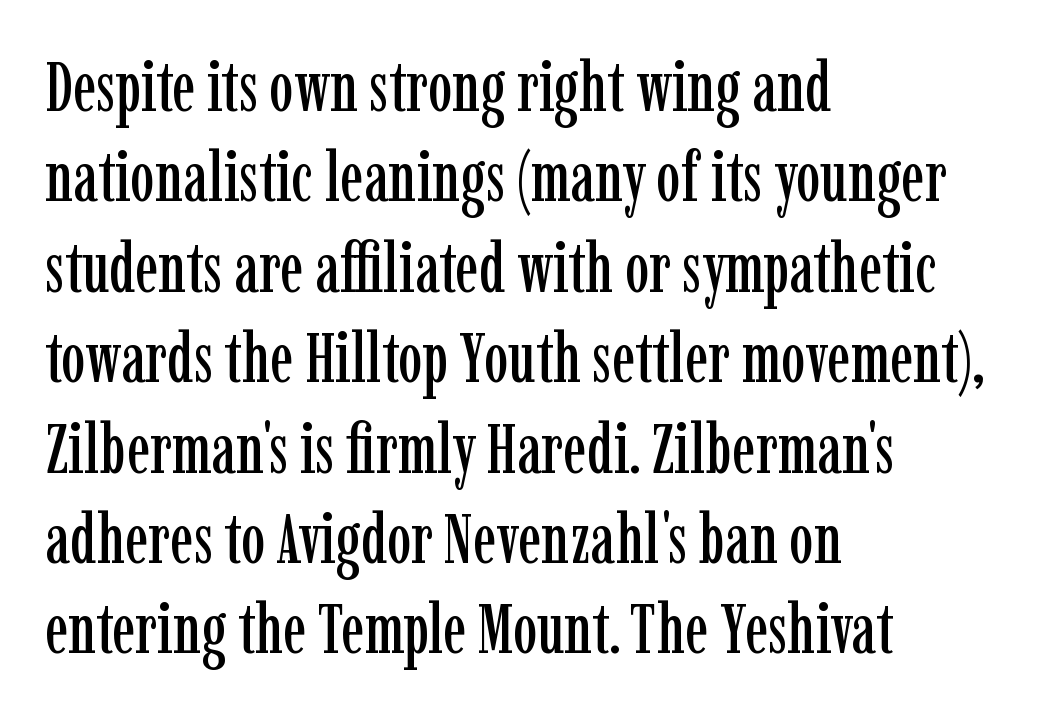
The typography opts for an upright posture over an oblique one. If you drew a ruler down the left edge, every line would touch it. The rows are spaced the way most documents space them. The area under the type is left untouched. Here the glyphs are tracked normally, forming tight word shapes.
